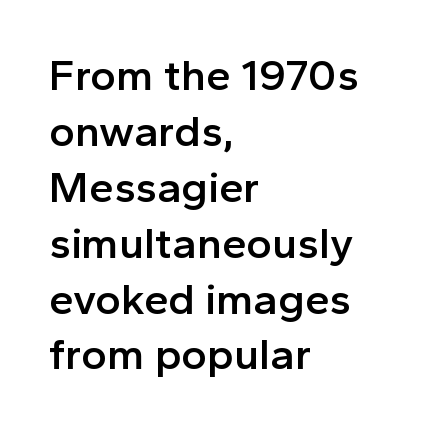
{"serif": "no", "italic": "no", "bold": "semi", "weight": "semibold", "width": "normal", "x_height": "medium", "monospaced": "no", "underline": "no", "align": "left", "line_spacing": "normal", "line_spacing_ratio": 1.27, "letter_spacing": "normal", "letter_spacing_em": 0.0, "glyph_px": 44}
